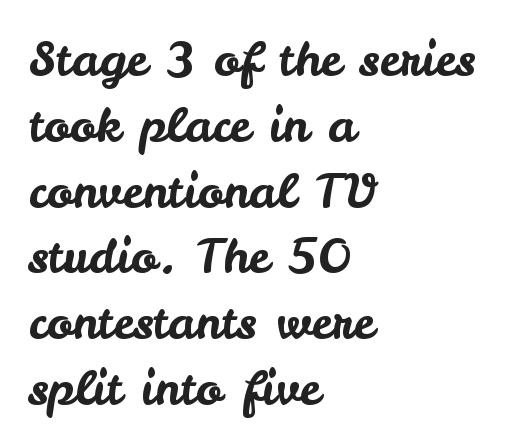
The image shows 48 px sans-serif type; set left-aligned, normal line spacing (1.37x), normal letter spacing, not underlined; low stroke contrast and a small x-height.
